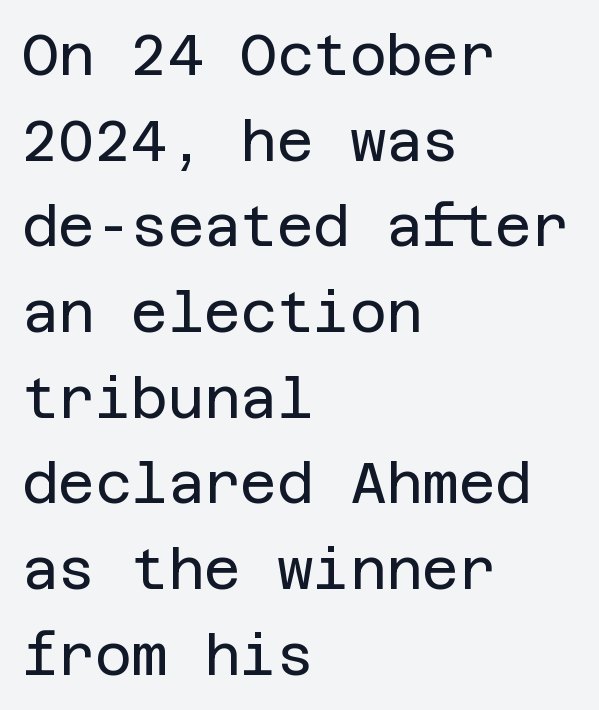
Only glyphs here, with clear space below each row. Is the type heavy? It reads as light-to-regular instead. Rows of type keep a routine distance in the vertical direction. The type is set solid horizontally, with unmodified tracking. Line beginnings align vertically; line endings do not. I'd call this a sans setting — the letters go barefoot.
